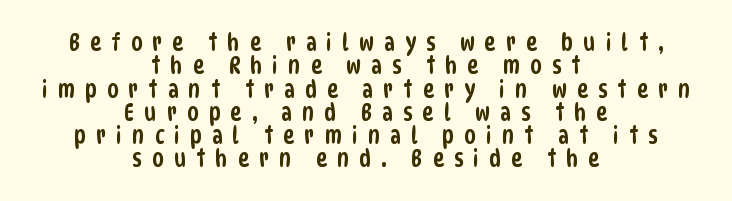
Lines of text with bare space underneath. A centered setting, common on invitations and titles, is used for this passage. The letterforms stand isolated, each surrounded by extra space. The lines are packed closely together with very little leading.
